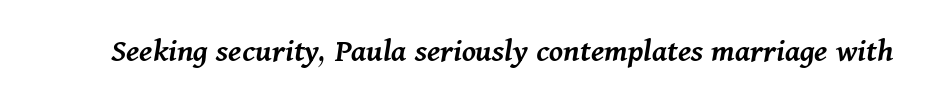
Decoration check: the copy has no underline. Each letter keeps its own natural width here, so spacing adapts to shape. Quick note: italic. The face used here is rendered with its standard letterfit. A fair bit of extra ink — the face is semibold, not bold.
